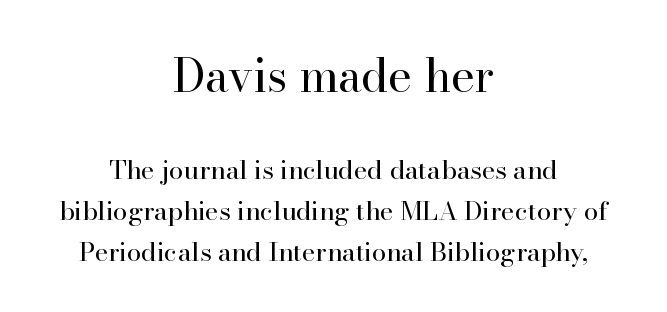
Decoration check: the copy has no underline. The font sits on the lighter half of the weight spectrum, regular included. Horizontal alignment here is central, giving a formal, balanced look. The designer went with a serif here, giving each stem small feet.
